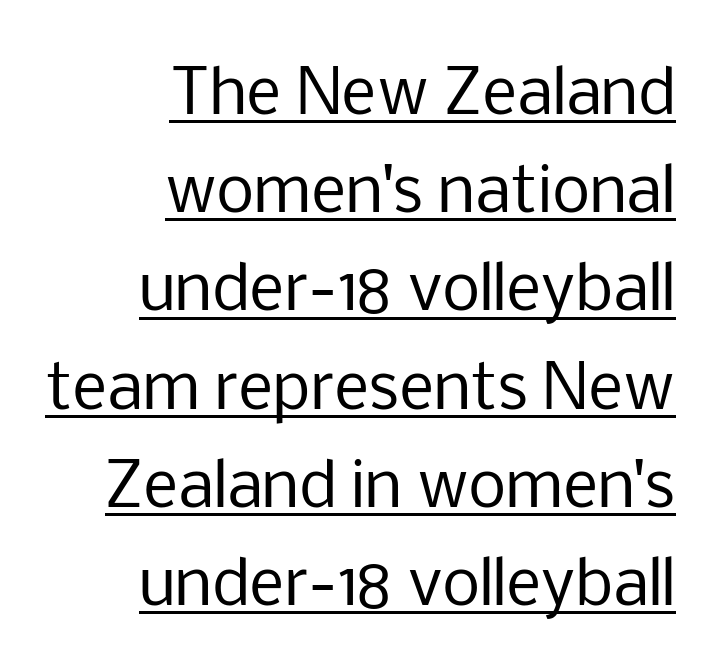
The font's upright variant was chosen for this text. Character widths vary here, with narrow letters taking less room than wide ones. There is no visible air inserted between adjacent glyphs. The lines are quadded right.
